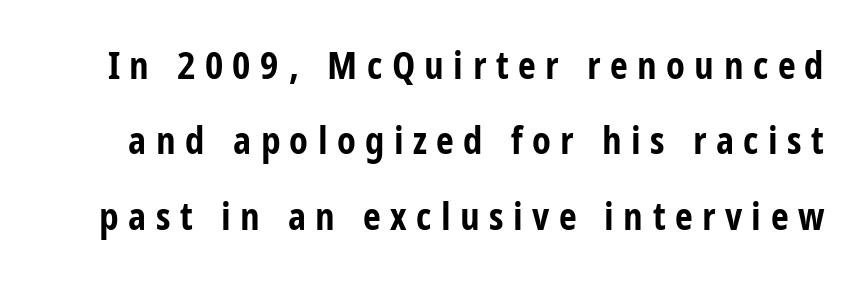
{"serif": "no", "italic": "no", "bold": "yes", "weight": "bold", "width": "condensed", "stroke_contrast": "low", "x_height": "large", "monospaced": "no", "underline": "no", "line_spacing": "loose", "line_spacing_ratio": 1.93, "letter_spacing": "wide", "letter_spacing_em": 0.24, "glyph_px": 39}
